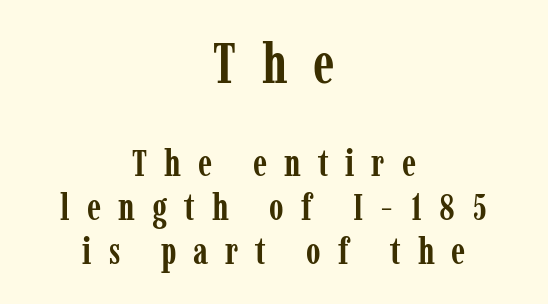
{"serif": "yes", "italic": "no", "bold": "yes", "weight": "semibold", "width": "condensed", "stroke_contrast": "low", "x_height": "medium", "monospaced": "no", "underline": "no", "align": "center", "line_spacing_ratio": 1.19, "letter_spacing": "wide", "letter_spacing_em": 0.46, "larger_block": "first", "size_ratio": 1.51, "glyph_px": 56}
